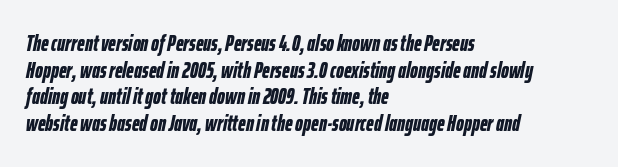
The image shows 22 px bold type, italic (leaning right); set left-aligned, line spacing 1.21x, normal letter spacing, not underlined.
